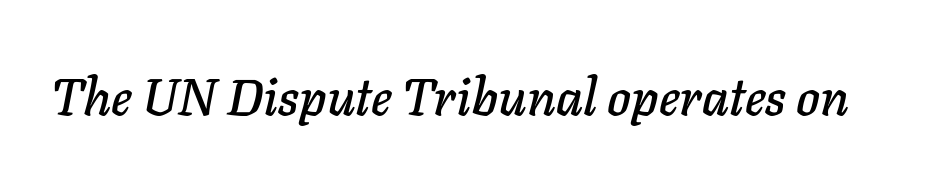
Q: Is the text italic (slanted)? A: Yes, it leans right by about 11 degrees.
Q: Is the text underlined? A: No.
Q: Is the spacing between letters normal or unusually wide? A: Normal.
Q: Width (condensed, normal, or wide)? A: Normal.
Q: Stroke contrast? A: Low.
Q: x-height? A: Medium.
Q: Monospaced? A: No.
